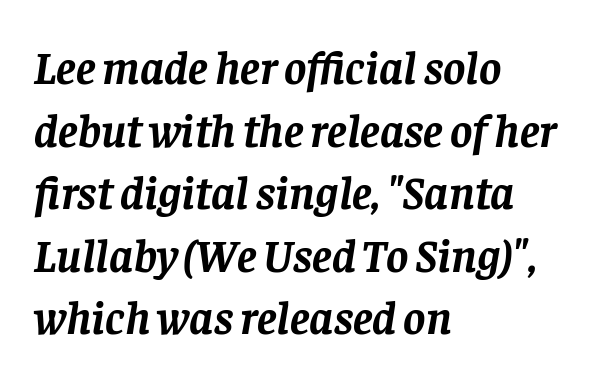
Q: Is the text bold? A: Yes.
Q: Is the text italic (slanted)? A: Yes, it leans right by about 8 degrees.
Q: Is the typeface a serif or a sans-serif typeface? A: Serif.
Q: Is the text underlined? A: No.
Q: How is the paragraph aligned? A: Left-aligned.
Q: Is the spacing between letters normal or unusually wide? A: Normal.
Q: Is the spacing between lines tight, normal or loose? A: Normal.
Q: Width (condensed, normal, or wide)? A: Normal.
Q: Stroke contrast? A: Low.
Q: x-height? A: Large.
Q: Monospaced? A: No.
